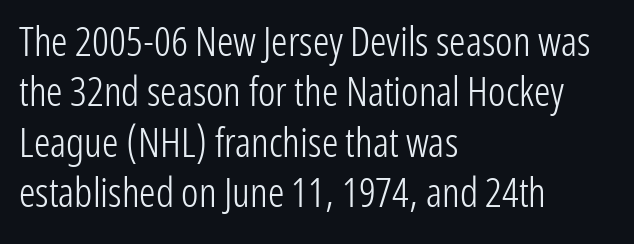
The image shows 41 px light, condensed sans-serif type, upright; set left-aligned, line spacing 1.23x, normal letter spacing, not underlined; low stroke contrast and a medium x-height.
